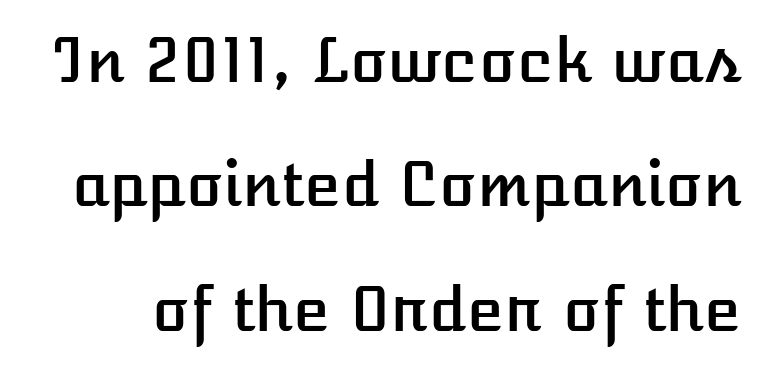
The lettering stays uniformly vertical, giving the passage a roman look. Here the designer chose a conventional face with non-uniform glyph widths. The passage shown has conventional tracking throughout. The glyphs are unaccompanied by any horizontal stroke below them.
